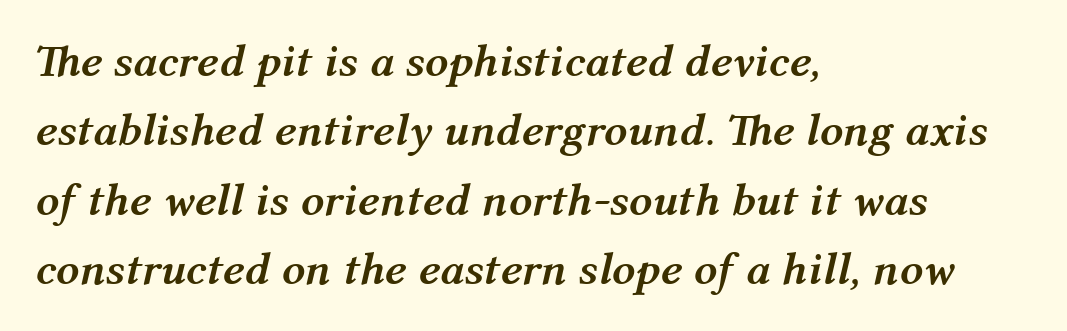
{"italic": "yes", "lean": "right", "slant_degrees": 12, "bold": "yes", "weight": "semibold", "width": "normal", "stroke_contrast": "medium", "x_height": "medium", "monospaced": "no", "underline": "no", "align": "left", "line_spacing": "normal", "line_spacing_ratio": 1.51, "letter_spacing": "normal", "letter_spacing_em": 0.0, "glyph_px": 46}
